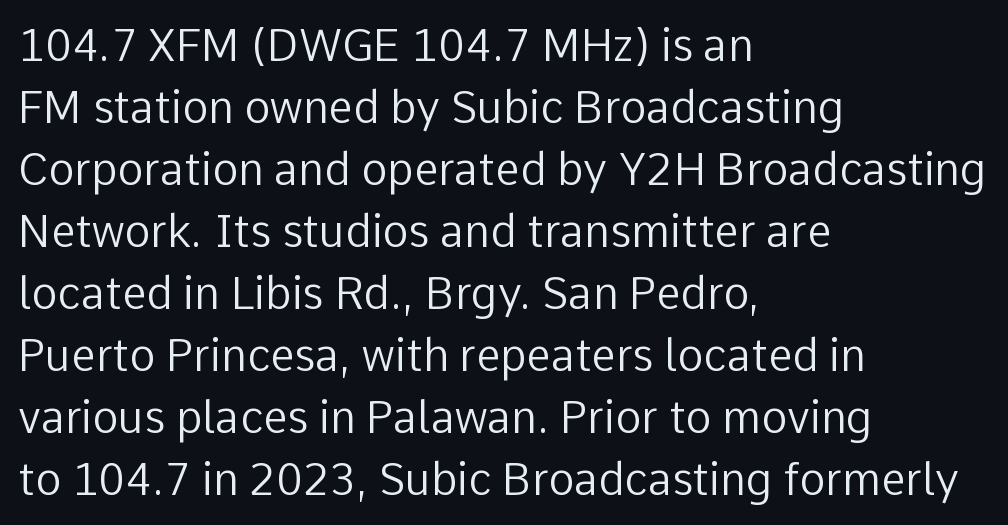
Just letters on the line, the space beneath them empty. Short and long lines alike share a common starting point at left. Type style note: lacks serifs. Is this a fixed-width face? No — the glyphs have proportional, varying widths. Compared with typical body copy, the letter spacing here is the same.
